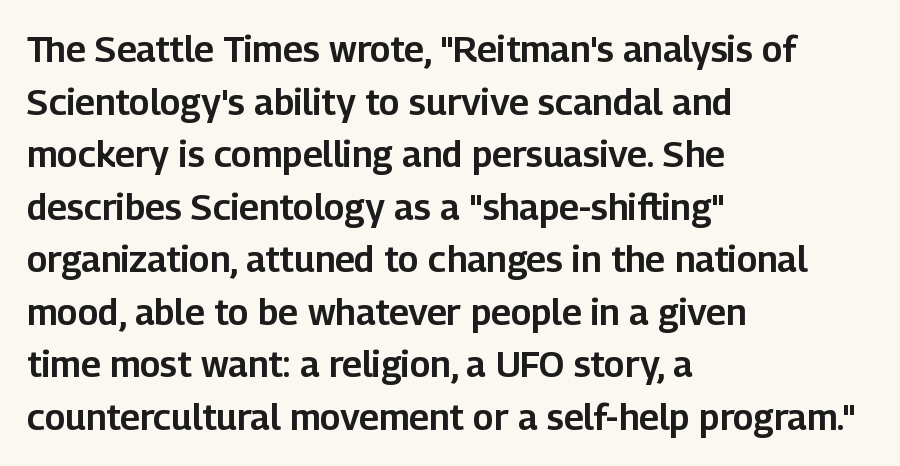
The image shows 36 px sans-serif type, upright; set left-aligned, normal line spacing (1.46x), normal letter spacing, not underlined; low stroke contrast and a medium x-height.
